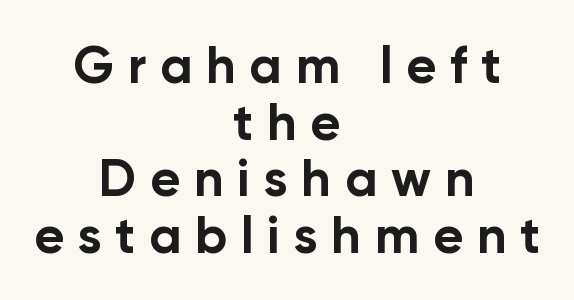
Quick note: interline space is minimal. Here the designer chose a conventional face with non-uniform glyph widths. Does the copy run flush right? No — it is centered line by line. A typesetter would mark this as roman, not italic. What stands out about the letter spacing? Its width — letters are far apart.
